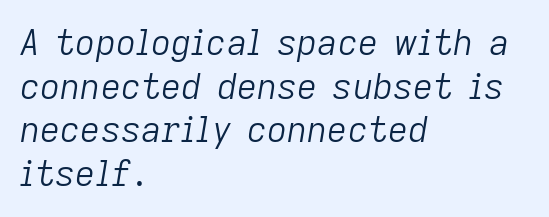
Line beginnings align vertically; line endings do not. Normally led — the rows are evenly, conventionally spaced. Check under the words: just untouched page. The font is comparable to plain body text, perhaps lighter. A typesetter would call this proportional, since set widths differ per character.
